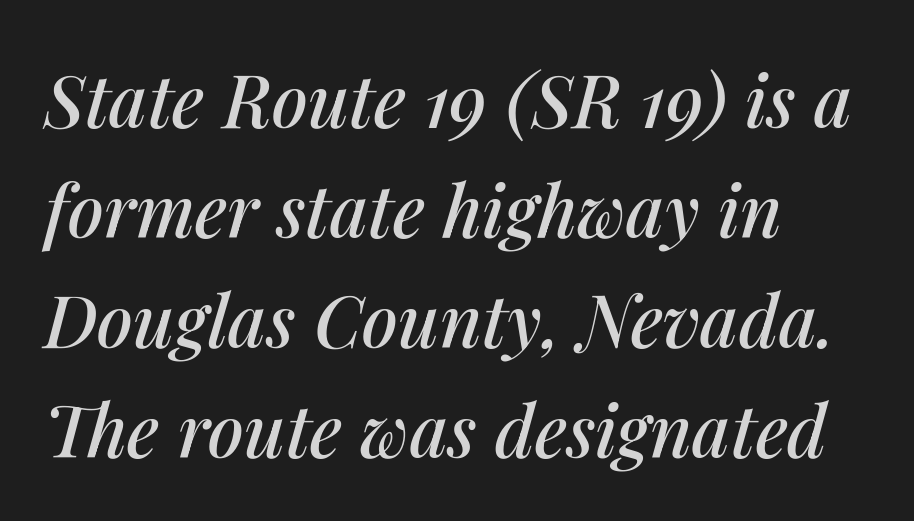
Q: Is the text italic (slanted)? A: Yes, it leans right by about 14 degrees.
Q: Is the text underlined? A: No.
Q: How is the paragraph aligned? A: Left-aligned.
Q: Is the spacing between letters normal or unusually wide? A: Normal.
Q: Is the spacing between lines tight, normal or loose? A: Normal.
Q: Width (condensed, normal, or wide)? A: Normal.
Q: Stroke contrast? A: Medium.
Q: x-height? A: Medium.
Q: Monospaced? A: No.
